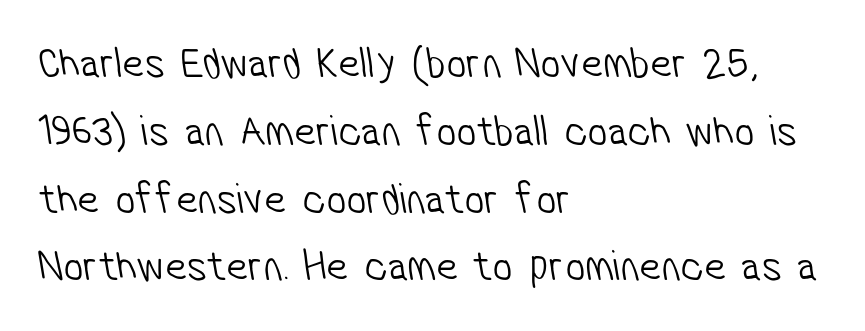
The paragraph shown leans on its left margin. The type family on display is of the sans-serif kind. Weight: not bold — regular or lighter. Evenly set lines give the paragraph a standard silhouette. The letters advance in unequal steps, a hallmark of proportional type. Descender tails drop into unmarked territory.
